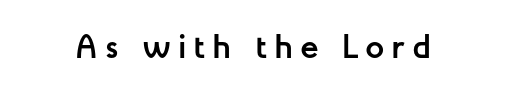
Q: Is the text bold? A: Yes.
Q: Is the text italic (slanted)? A: No, it is upright.
Q: Is the typeface a serif or a sans-serif typeface? A: Sans-serif.
Q: Is the text underlined? A: No.
Q: Is the spacing between letters normal or unusually wide? A: Unusually wide.
Q: Width (condensed, normal, or wide)? A: Normal.
Q: Stroke contrast? A: Low.
Q: x-height? A: Medium.
Q: Monospaced? A: No.
